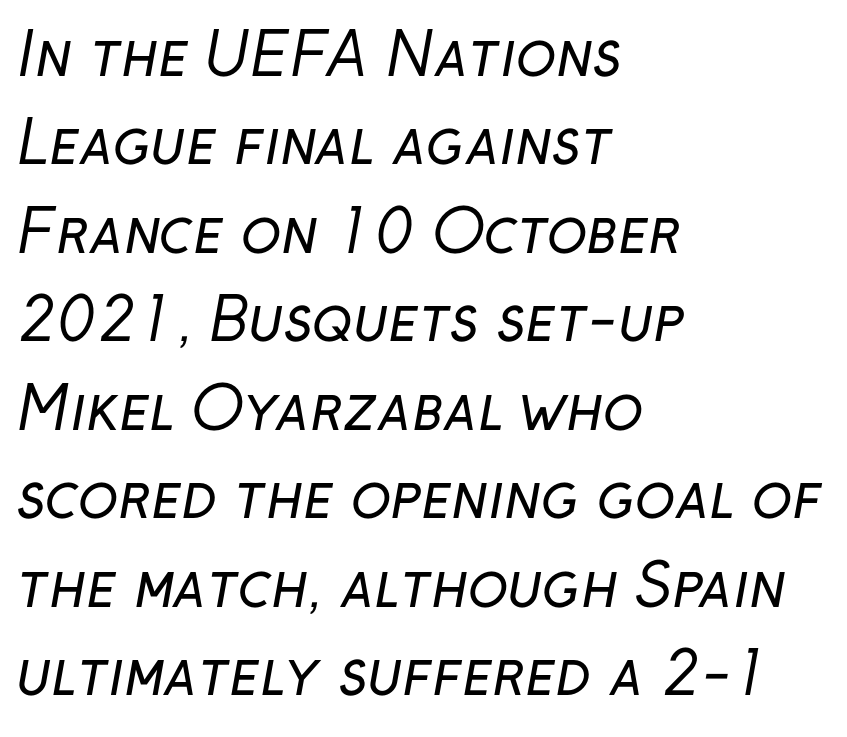
The rendering uses natural spacing where letterforms have individual widths. Each word holds together tightly as a unit, with standard inter-letter gaps. Vertical stems look standard width or narrower in stroke. The type family on display is of the sans-serif kind. Successive baselines arrive at the customary interval.
